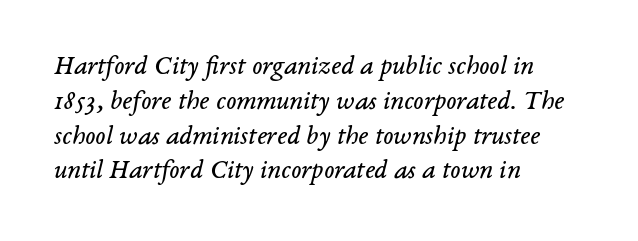
Letters rest on an invisible, unmarked baseline. Every row of glyphs begins at an identical x-position on the left. The letters sit at their default tracking, neither squeezed nor spread. Is the stroke heavy? The answer is a plain regular-or-lighter.
